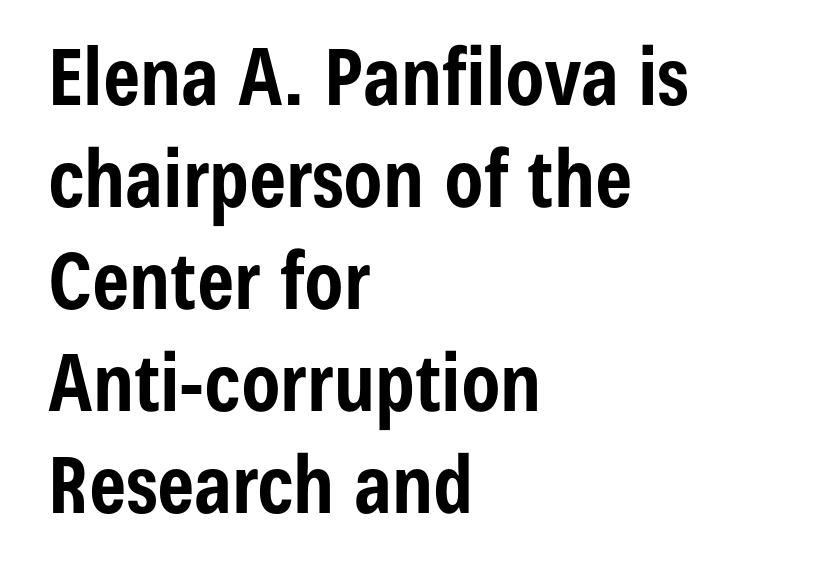
The image shows 79 px bold, condensed sans-serif type, upright; set left-aligned, normal line spacing (1.29x), normal letter spacing, not underlined; low stroke contrast and a medium x-height.
